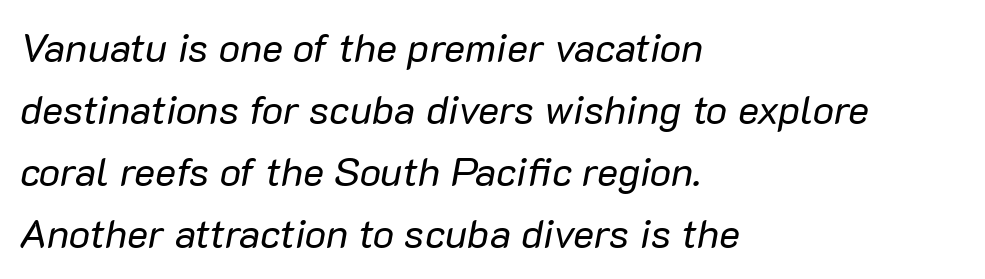
Reading down the block, your eye returns to a fixed left position each line. Unbolded letterforms with no extra heft. The horizontal fit of the characters is conventional and even. What's the leading like? Ordinary, nothing unusual. Proportional: the letters do not fall into vertical columns.
